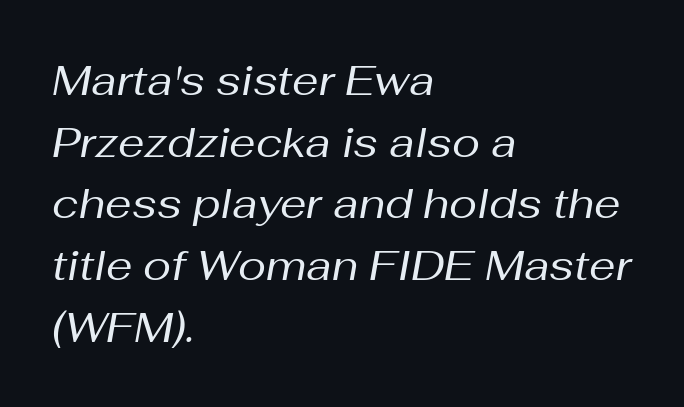
Q: Is the text bold? A: No.
Q: Is the text italic (slanted)? A: Yes, it leans right by about 10 degrees.
Q: Is the text underlined? A: No.
Q: How is the paragraph aligned? A: Left-aligned.
Q: Is the spacing between letters normal or unusually wide? A: Normal.
Q: Is the spacing between lines tight, normal or loose? A: Normal.
Q: Width (condensed, normal, or wide)? A: Normal.
Q: Stroke contrast? A: Medium.
Q: x-height? A: Medium.
Q: Monospaced? A: No.
